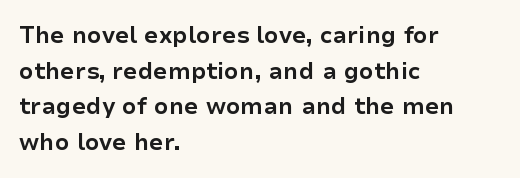
The image shows 23 px bold type, upright; set left-aligned, normal line spacing (1.55x), normal letter spacing, not underlined.
